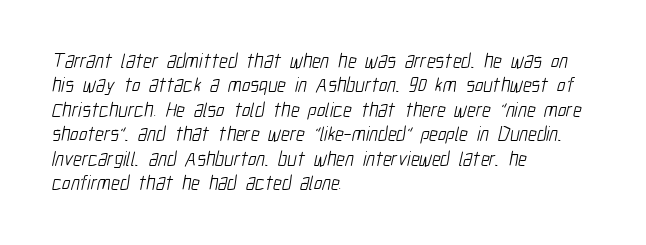
{"bold": "no", "underline": "no", "align": "left", "line_spacing_ratio": 1.22, "letter_spacing": "normal", "letter_spacing_em": 0.0, "glyph_px": 20}
